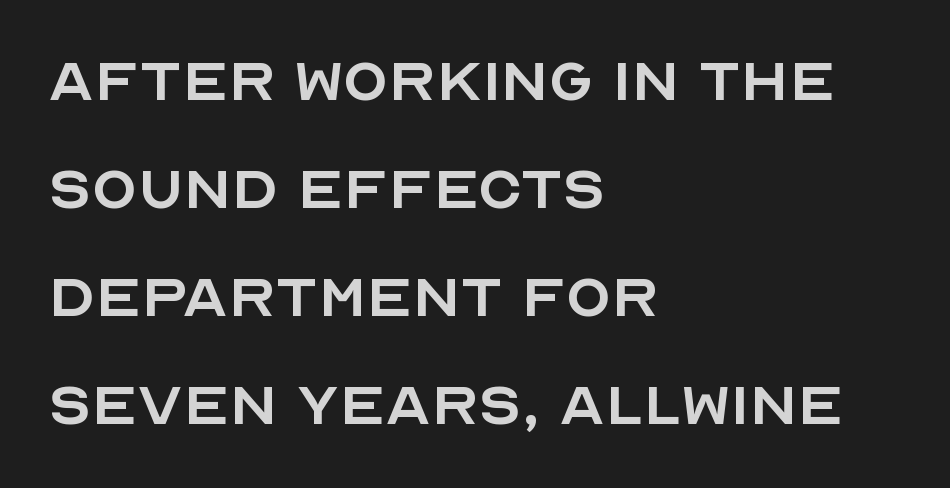
The image shows 74 px regular-weight sans-serif type, upright; set left-aligned, normal line spacing (1.46x), normal letter spacing, not underlined; a large x-height.
